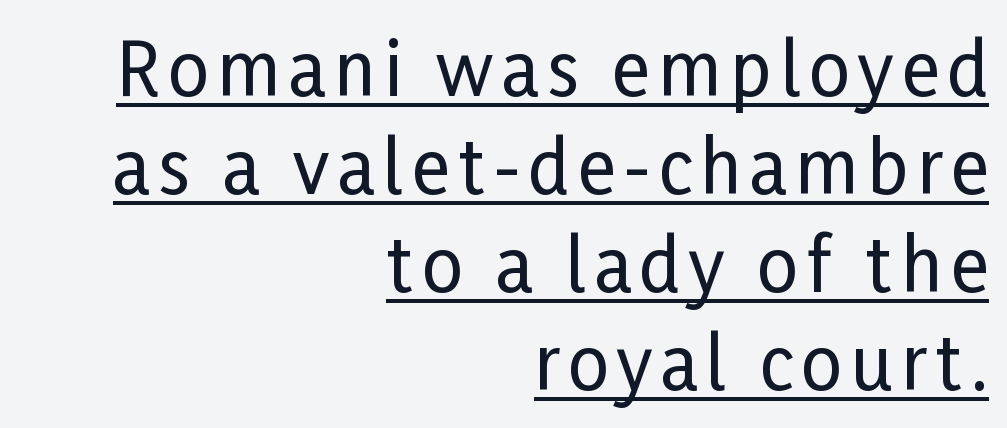
Q: Is the text italic (slanted)? A: No, it is upright.
Q: Is the typeface a serif or a sans-serif typeface? A: Sans-serif.
Q: Is the text underlined? A: Yes.
Q: How is the paragraph aligned? A: Right-aligned.
Q: Is the spacing between lines tight, normal or loose? A: Normal.
Q: Width (condensed, normal, or wide)? A: Condensed.
Q: Stroke contrast? A: Low.
Q: x-height? A: Medium.
Q: Monospaced? A: No.
